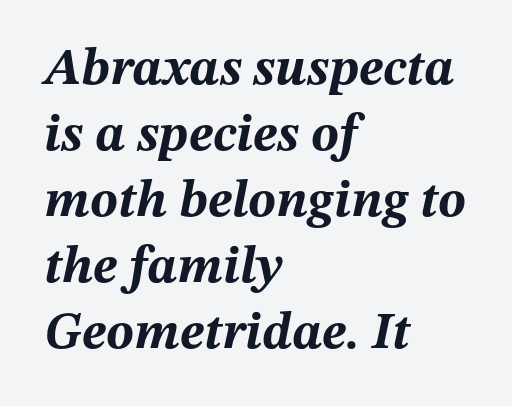
The image shows 52 px bold type, italic (leaning right); set left-aligned, normal line spacing (1.27x), normal letter spacing, not underlined; medium stroke contrast and a medium x-height.
